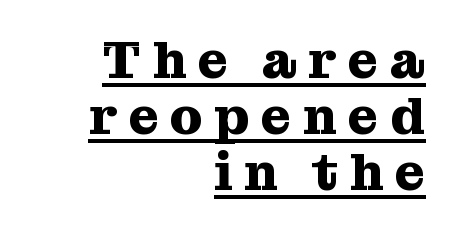
The image shows 52 px heavy serif type, upright; set right-aligned, tight line spacing (1.08x), unusually wide letter spacing (+0.22 em), underlined; medium stroke contrast and a medium x-height.
